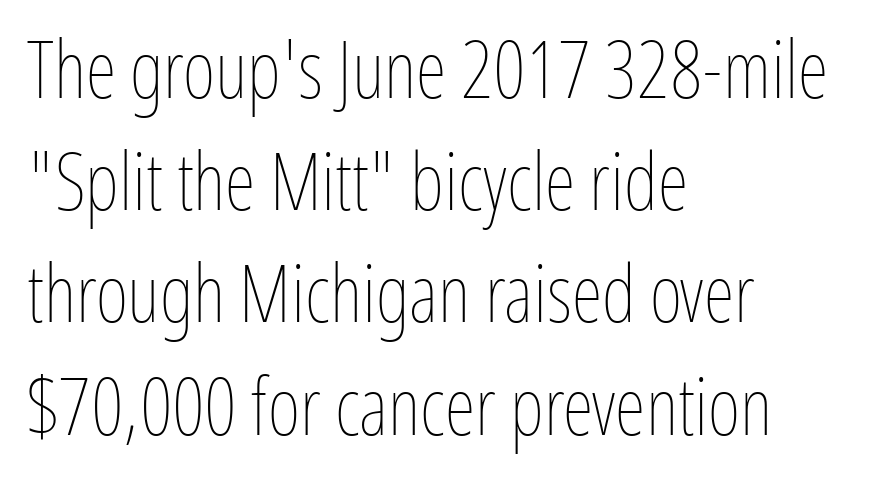
Q: Is the text bold? A: No.
Q: Is the text italic (slanted)? A: No, it is upright.
Q: Is the text underlined? A: No.
Q: How is the paragraph aligned? A: Left-aligned.
Q: Is the spacing between letters normal or unusually wide? A: Normal.
Q: Is the spacing between lines tight, normal or loose? A: Normal.
Q: Width (condensed, normal, or wide)? A: Condensed.
Q: Stroke contrast? A: Low.
Q: x-height? A: Medium.
Q: Monospaced? A: No.
